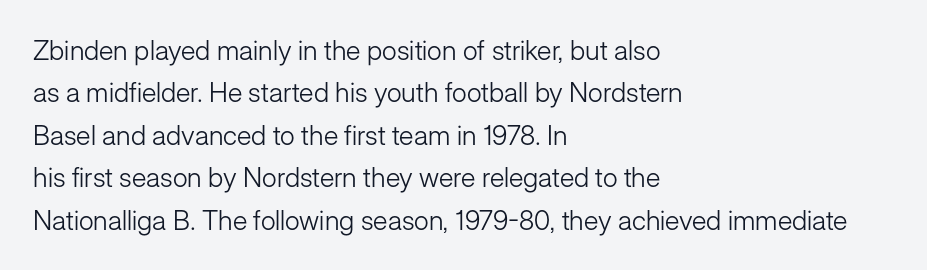
{"italic": "no", "bold": "no", "underline": "no", "align": "left", "line_spacing": "normal", "line_spacing_ratio": 1.57, "letter_spacing": "normal", "letter_spacing_em": 0.0, "glyph_px": 27}
